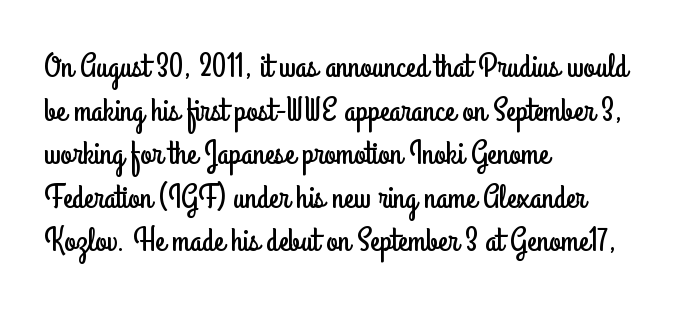
The image shows 33 px condensed sans-serif type; set left-aligned, normal line spacing (1.32x), normal letter spacing, not underlined; low stroke contrast and a small x-height.
